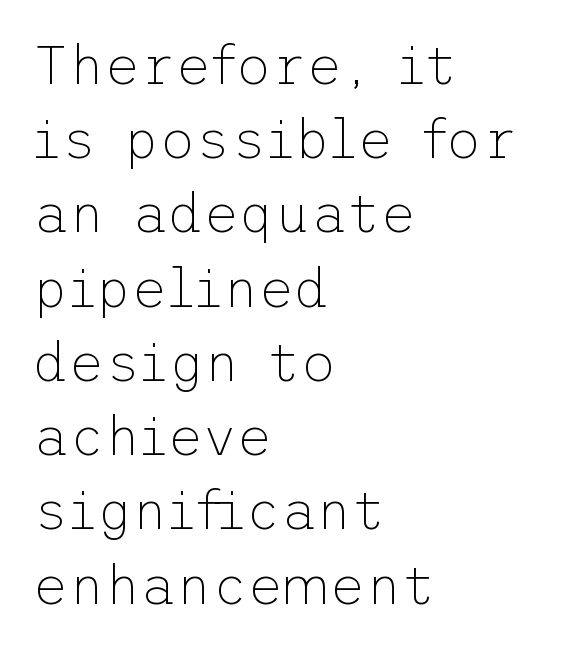
{"serif": "no", "italic": "no", "bold": "no", "weight": "thin", "width": "normal", "stroke_contrast": "low", "x_height": "medium", "underline": "no", "align": "left", "line_spacing": "normal", "line_spacing_ratio": 1.35, "letter_spacing": "normal", "letter_spacing_em": 0.0, "glyph_px": 55}
